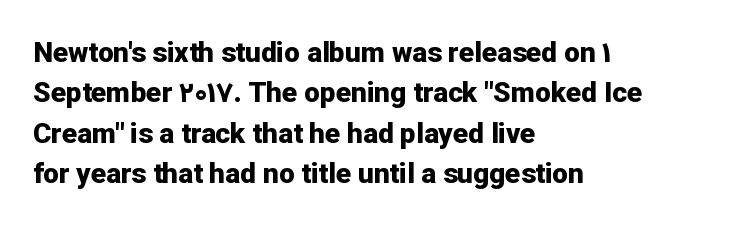
{"serif": "no", "italic": "no", "bold": "yes", "weight": "bold", "width": "normal", "stroke_contrast": "low", "x_height": "medium", "monospaced": "no", "underline": "no", "align": "left", "line_spacing": "normal", "line_spacing_ratio": 1.44, "letter_spacing": "normal", "letter_spacing_em": 0.0, "glyph_px": 28}
